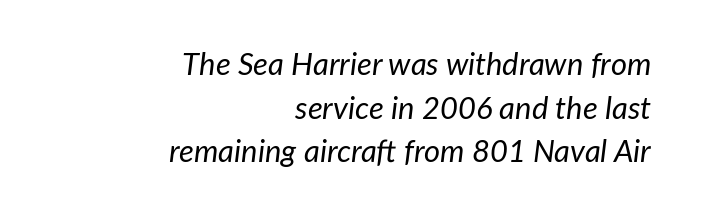
The image shows 31 px regular-weight type, italic (leaning right); set right-aligned, normal line spacing (1.41x), normal letter spacing, not underlined; low stroke contrast and a medium x-height.
